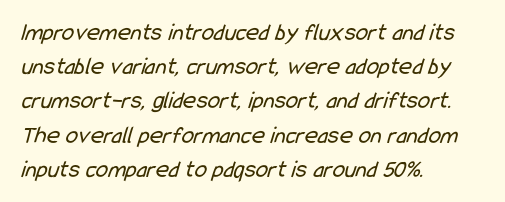
{"bold": "no", "underline": "no", "align": "left", "line_spacing": "normal", "line_spacing_ratio": 1.37, "letter_spacing": "normal", "letter_spacing_em": 0.0, "glyph_px": 25}
